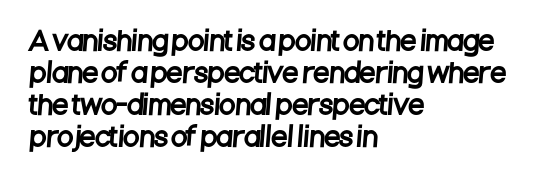
{"underline": "no", "align": "left", "line_spacing_ratio": 1.23, "letter_spacing": "normal", "letter_spacing_em": 0.0, "glyph_px": 26}
